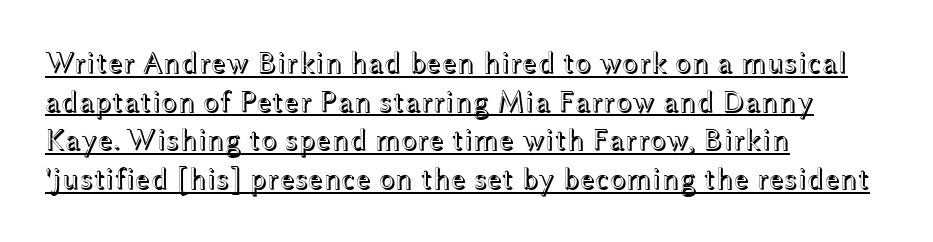
{"italic": "no", "width": "wide", "x_height": "medium", "monospaced": "no", "underline": "yes", "align": "left", "line_spacing": "normal", "line_spacing_ratio": 1.29, "letter_spacing": "normal", "letter_spacing_em": 0.0, "glyph_px": 30}
